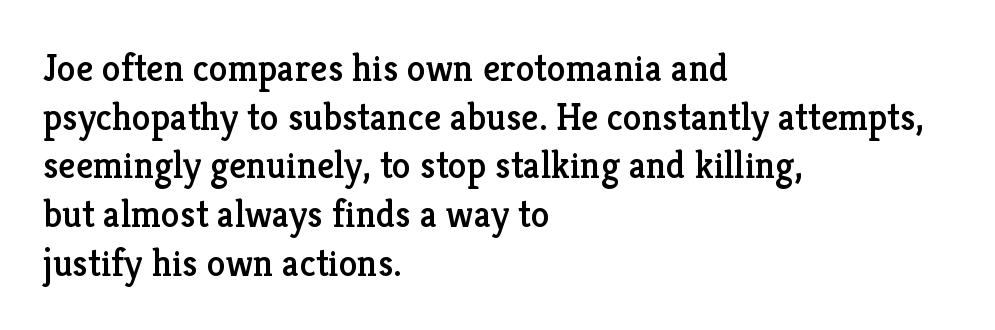
Is this a fixed-width face? No — the glyphs have proportional, varying widths. The font's upright variant was chosen for this text. Quick note: interline space is typical. What stands out about the letter spacing? Nothing — it is the standard amount. Type without underlining.
